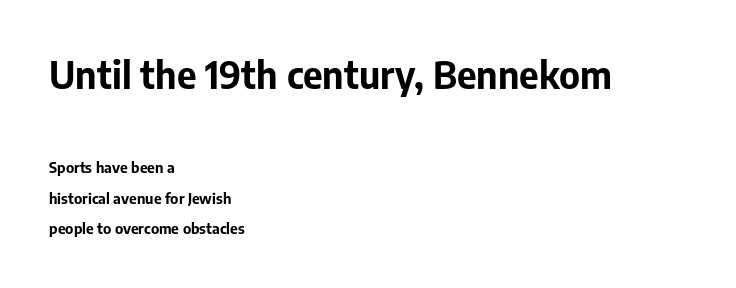
The face used here is proportionally spaced, like ordinary book or web type. Nothing unusual about the tracking: characters are spaced as the font intends. Caption: upper text group enlarged, lower text group reduced. The designer went with a sans here, leaving each stem footless. The font is running at its bold setting. Line spacing here is loose.
